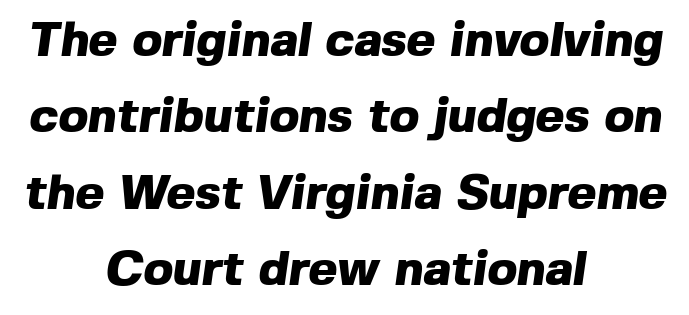
The image shows 49 px heavy sans-serif type; set centered, normal line spacing (1.56x), normal letter spacing, not underlined; a medium x-height.
